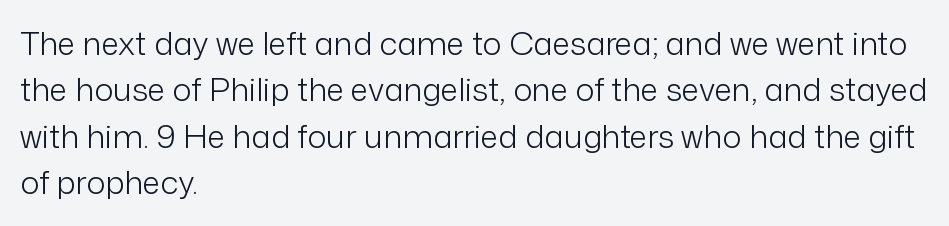
{"serif": "no", "italic": "no", "bold": "no", "weight": "light", "width": "normal", "stroke_contrast": "low", "x_height": "medium", "monospaced": "no", "underline": "no", "align": "left", "line_spacing": "normal", "line_spacing_ratio": 1.45, "letter_spacing": "normal", "letter_spacing_em": 0.0, "glyph_px": 32}
